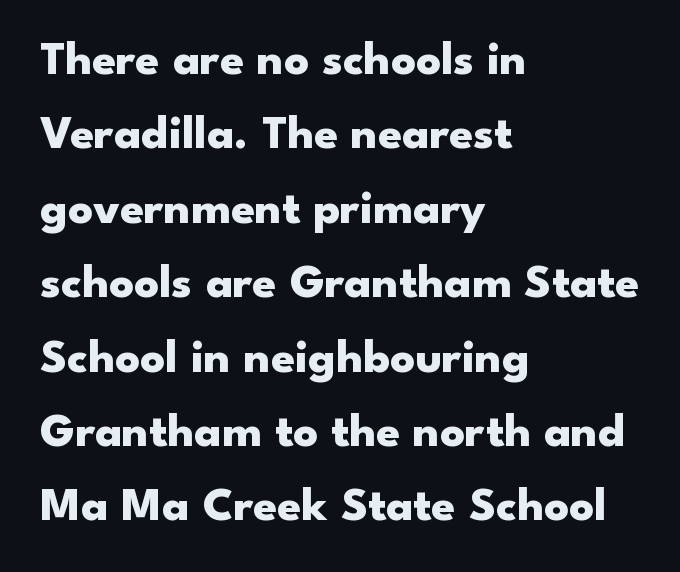
{"serif": "no", "italic": "no", "bold": "yes", "weight": "heavy", "width": "wide", "stroke_contrast": "low", "x_height": "small", "monospaced": "no", "underline": "no", "align": "left", "line_spacing": "normal", "line_spacing_ratio": 1.55, "letter_spacing": "normal", "letter_spacing_em": 0.0, "glyph_px": 48}
